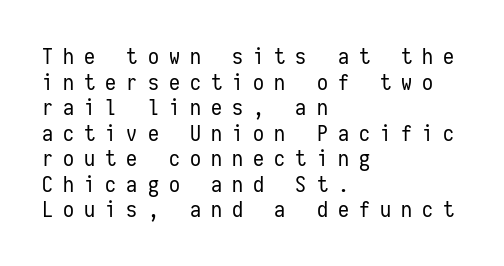
The image shows 22 px text type, upright; set left-aligned, line spacing 1.16x, unusually wide letter spacing (+0.46 em), not underlined.
